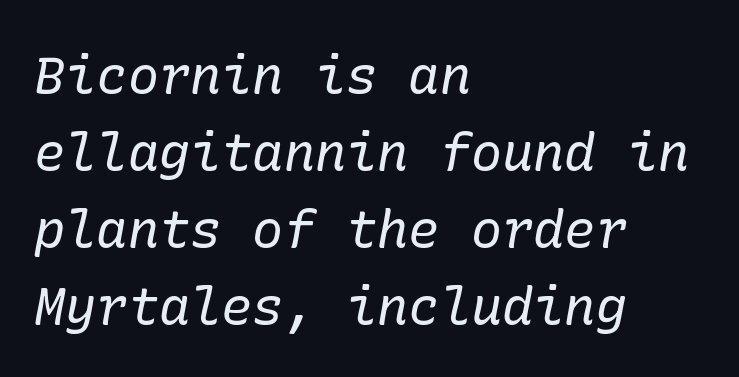
The image shows 52 px regular-weight type, italic (leaning right); set left-aligned, normal line spacing (1.48x), normal letter spacing, not underlined; low stroke contrast and a medium x-height.
